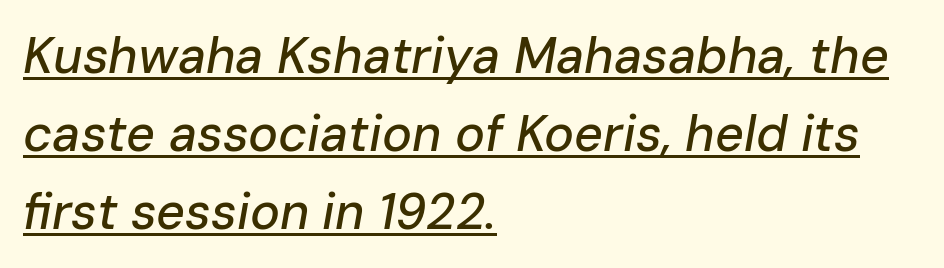
{"italic": "yes", "lean": "right", "slant_degrees": 10, "width": "normal", "stroke_contrast": "low", "x_height": "medium", "monospaced": "no", "underline": "yes", "align": "left", "line_spacing": "normal", "line_spacing_ratio": 1.56, "letter_spacing": "normal", "letter_spacing_em": 0.0, "glyph_px": 50}
